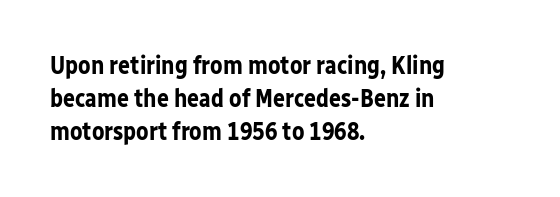
{"italic": "no", "bold": "yes", "underline": "no", "align": "left", "line_spacing": "normal", "line_spacing_ratio": 1.32, "letter_spacing": "normal", "letter_spacing_em": 0.0, "glyph_px": 25}
